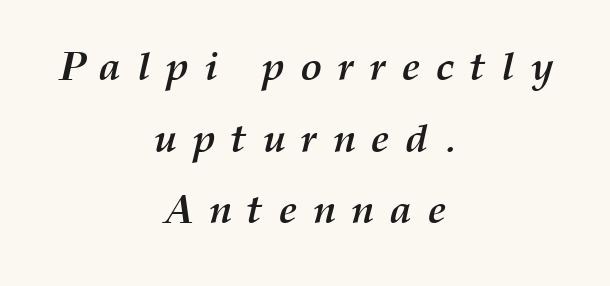
The space beneath each line is pristine and unruled. The letters advance in unequal steps, a hallmark of proportional type. The rendering inserts visible extra space after every character. Yep, that's italic — everything's leaning.
